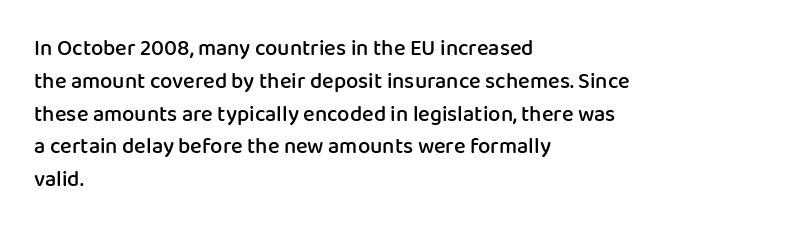
The image shows 22 px text type, upright; set left-aligned, normal line spacing (1.49x), normal letter spacing, not underlined.
